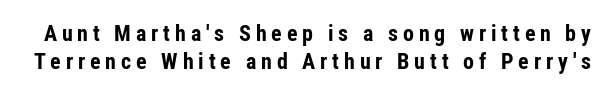
{"italic": "no", "bold": "yes", "underline": "no", "line_spacing": "normal", "line_spacing_ratio": 1.28, "letter_spacing": "wide", "letter_spacing_em": 0.22, "glyph_px": 22}
